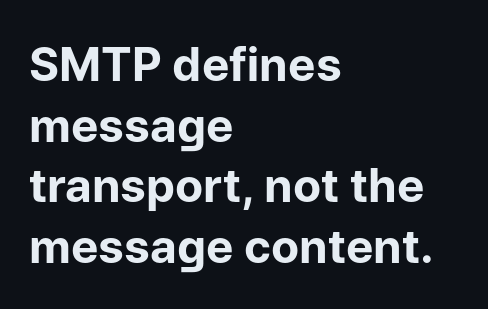
A bare baseline throughout the passage. No italicization has been applied; the sample stays upright. Classification — sans serif. Teacher's note: observe the even left margin — that is flush-left alignment. The designer left line spacing at the default.
